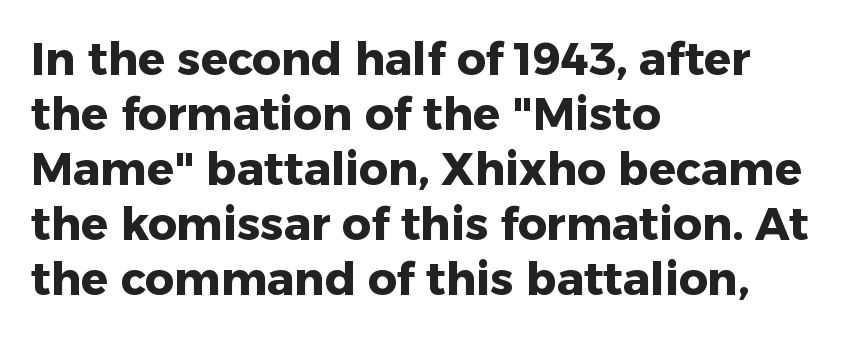
The image shows 45 px heavy sans-serif type, upright; set left-aligned, line spacing 1.22x, normal letter spacing, not underlined; low stroke contrast and a medium x-height.
